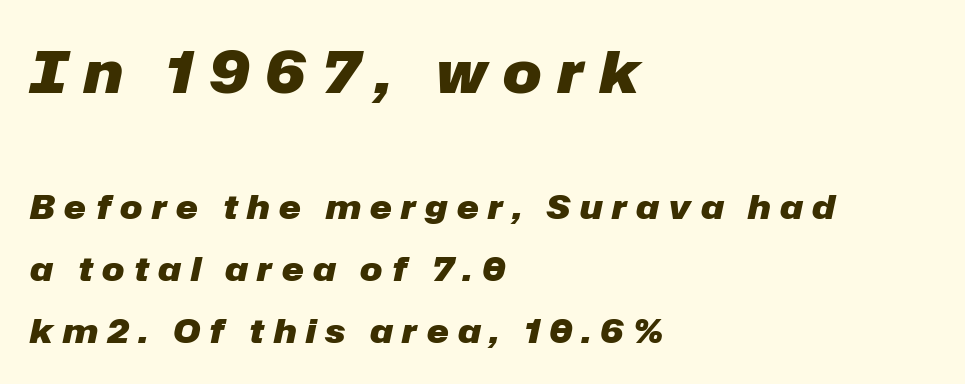
Varying glyph widths throughout — classic text-font behaviour. The baseline area is clear. Large over small — that's the arrangement of the two blocks here. Does the weight exceed regular? Yes, all the way to bold.
